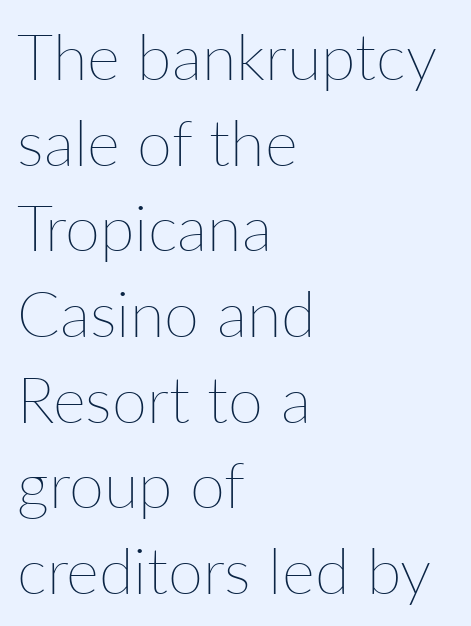
Q: Is the text bold? A: No.
Q: Is the text italic (slanted)? A: No, it is upright.
Q: Is the text underlined? A: No.
Q: How is the paragraph aligned? A: Left-aligned.
Q: Is the spacing between letters normal or unusually wide? A: Normal.
Q: Is the spacing between lines tight, normal or loose? A: Normal.
Q: Width (condensed, normal, or wide)? A: Normal.
Q: Stroke contrast? A: Low.
Q: x-height? A: Medium.
Q: Monospaced? A: No.
